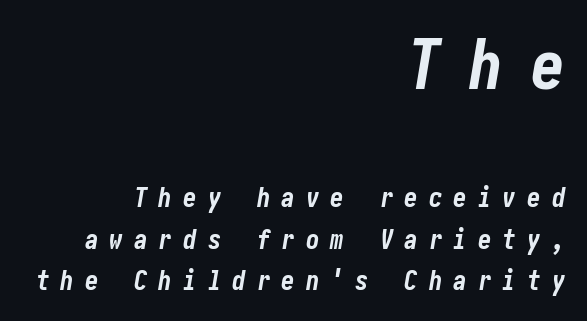
Q: Is the text bold? A: Yes.
Q: Is the text italic (slanted)? A: Yes, it leans right by about 10 degrees.
Q: Is the text underlined? A: No.
Q: How is the paragraph aligned? A: Right-aligned.
Q: Is the spacing between letters normal or unusually wide? A: Unusually wide.
Q: Is the spacing between lines tight, normal or loose? A: Normal.
Q: Which block of text is set in a larger size, the first (top) or the second (bottom)? A: The first (top) one.
Q: Width (condensed, normal, or wide)? A: Condensed.
Q: Stroke contrast? A: Low.
Q: x-height? A: Medium.
